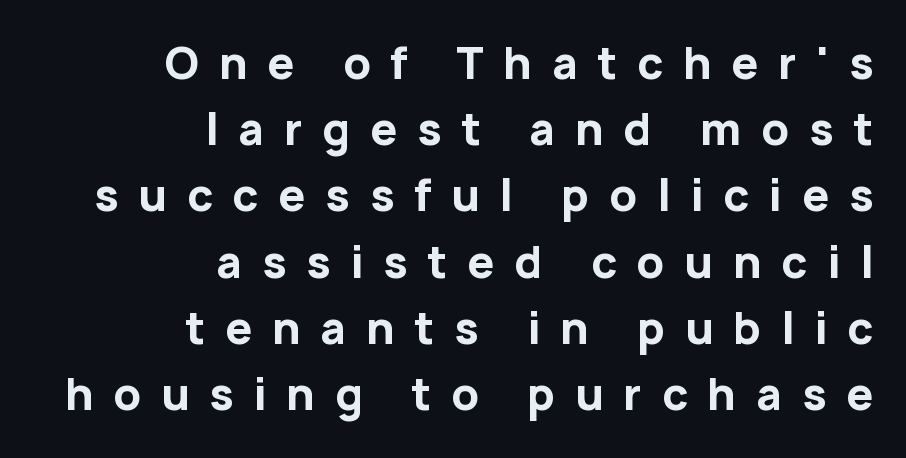
Q: Is the text bold? A: Yes.
Q: Is the text italic (slanted)? A: No, it is upright.
Q: Is the typeface a serif or a sans-serif typeface? A: Sans-serif.
Q: Is the text underlined? A: No.
Q: How is the paragraph aligned? A: Right-aligned.
Q: Is the spacing between letters normal or unusually wide? A: Unusually wide.
Q: Is the spacing between lines tight, normal or loose? A: Normal.
Q: Width (condensed, normal, or wide)? A: Normal.
Q: Stroke contrast? A: Low.
Q: x-height? A: Medium.
Q: Monospaced? A: No.
